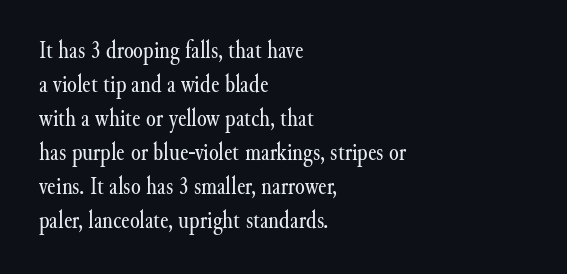
The image shows 25 px text type, upright; set left-aligned, normal line spacing (1.36x), normal letter spacing, not underlined.
